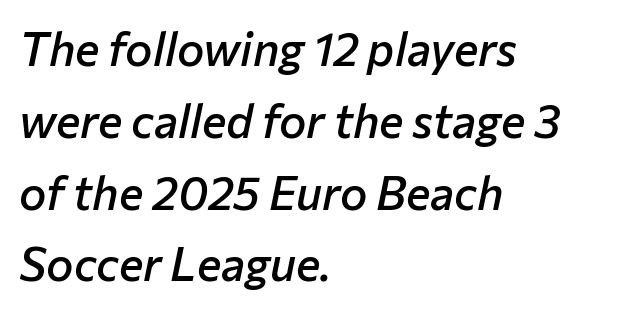
The image shows 46 px semibold type, italic (leaning right); set left-aligned, normal line spacing (1.56x), normal letter spacing, not underlined; low stroke contrast and a medium x-height.
